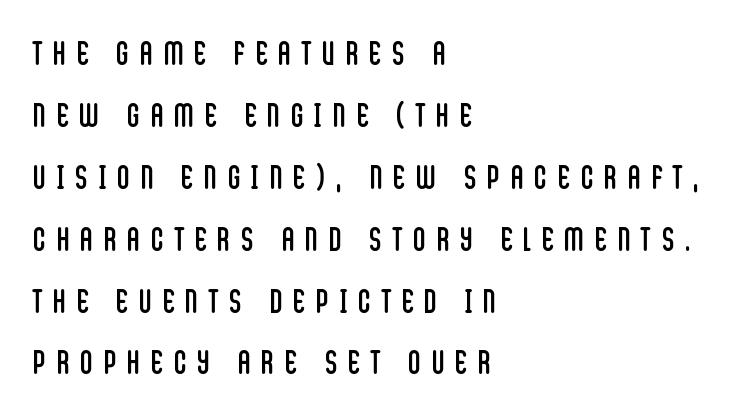
{"serif": "no", "italic": "no", "bold": "no", "weight": "regular", "width": "condensed", "stroke_contrast": "low", "x_height": "large", "monospaced": "no", "underline": "no", "align": "left", "line_spacing_ratio": 1.82, "letter_spacing": "wide", "letter_spacing_em": 0.33, "glyph_px": 34}
